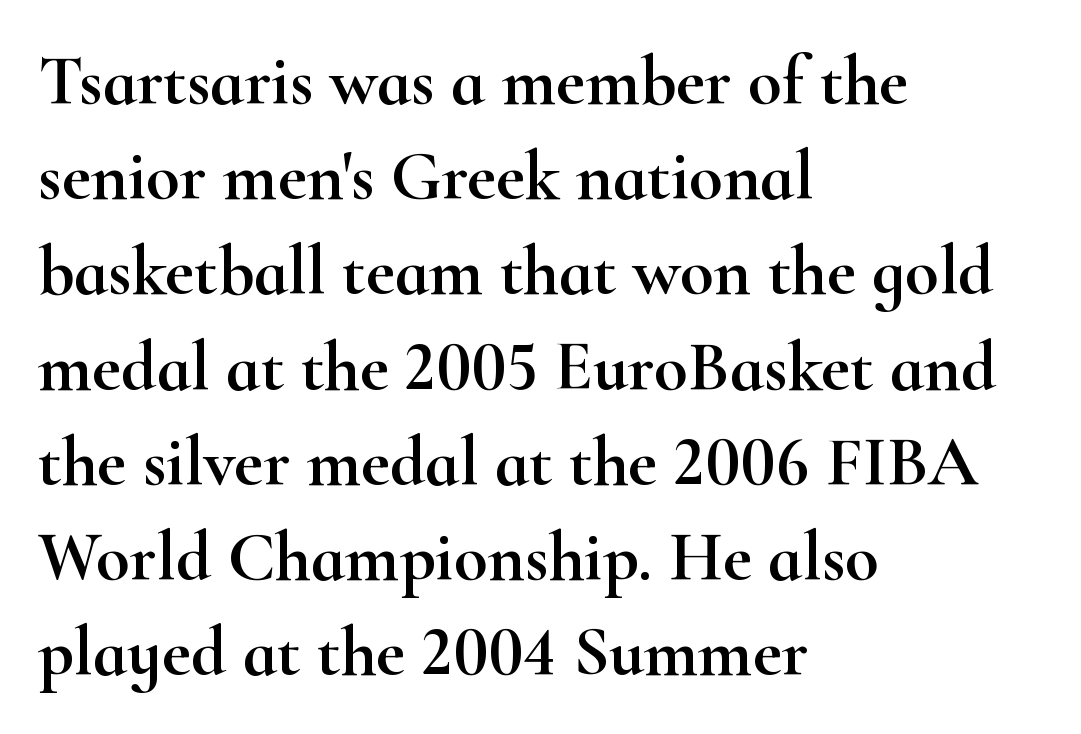
{"serif": "yes", "italic": "no", "width": "wide", "stroke_contrast": "high", "x_height": "small", "monospaced": "no", "underline": "no", "align": "left", "line_spacing": "normal", "line_spacing_ratio": 1.36, "letter_spacing": "normal", "letter_spacing_em": 0.0, "glyph_px": 70}
